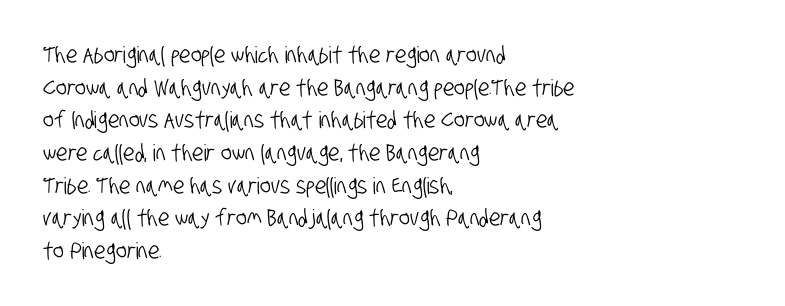
Is the block centered? No — it sits flush against the left margin. Check under the words: just untouched page. What's the leading like? Ordinary, nothing unusual. Inter-character spacing is left at the font's built-in metrics.
